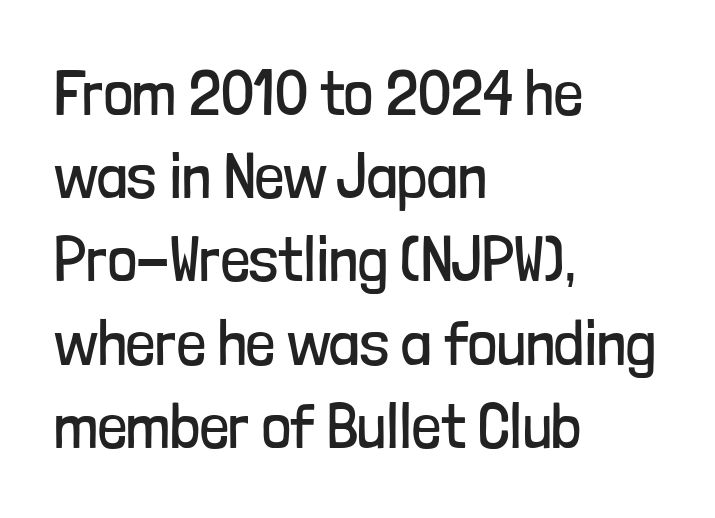
The image shows 64 px regular-weight, condensed sans-serif type, upright; set left-aligned, normal line spacing (1.3x), normal letter spacing, not underlined; low stroke contrast and a medium x-height.
